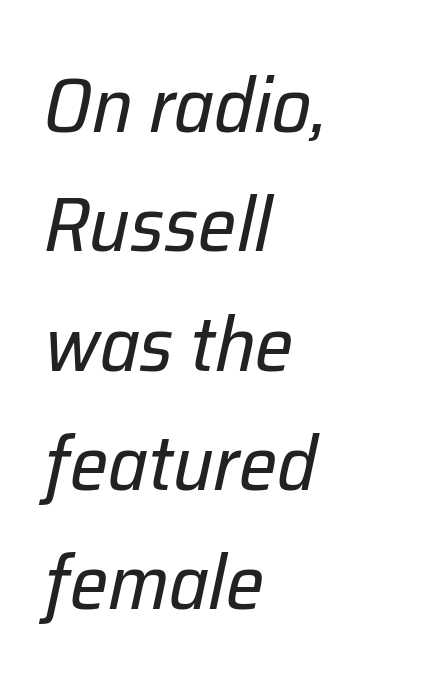
Q: Is the text bold? A: No.
Q: Is the text italic (slanted)? A: Yes, it leans right by about 12 degrees.
Q: Is the text underlined? A: No.
Q: How is the paragraph aligned? A: Left-aligned.
Q: Is the spacing between letters normal or unusually wide? A: Normal.
Q: Is the spacing between lines tight, normal or loose? A: Normal.
Q: Width (condensed, normal, or wide)? A: Normal.
Q: Stroke contrast? A: Low.
Q: x-height? A: Medium.
Q: Monospaced? A: No.
